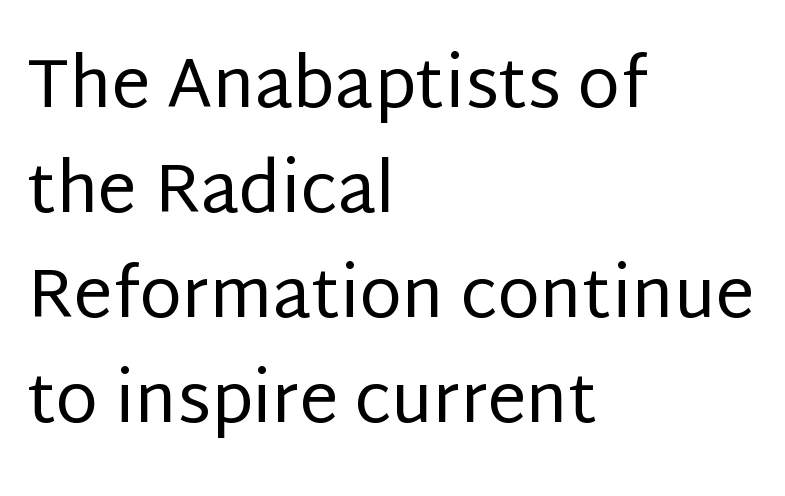
Q: Is the text bold? A: No.
Q: Is the text italic (slanted)? A: No, it is upright.
Q: Is the typeface a serif or a sans-serif typeface? A: Sans-serif.
Q: Is the text underlined? A: No.
Q: How is the paragraph aligned? A: Left-aligned.
Q: Is the spacing between letters normal or unusually wide? A: Normal.
Q: Is the spacing between lines tight, normal or loose? A: Normal.
Q: Width (condensed, normal, or wide)? A: Normal.
Q: Stroke contrast? A: Low.
Q: x-height? A: Large.
Q: Monospaced? A: No.
